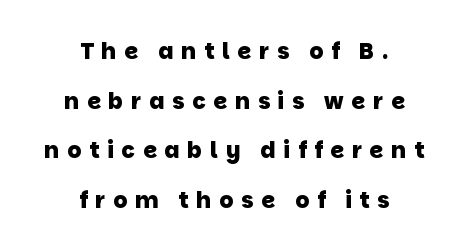
The image shows 22 px bold type; set centered, loose line spacing (2.26x), unusually wide letter spacing (+0.36 em), not underlined.
